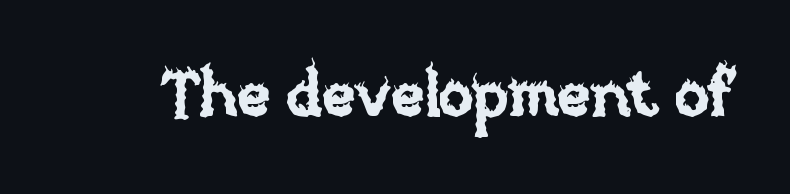
The image shows 64 px text type, upright; set normal letter spacing, not underlined; low stroke contrast and a large x-height.
